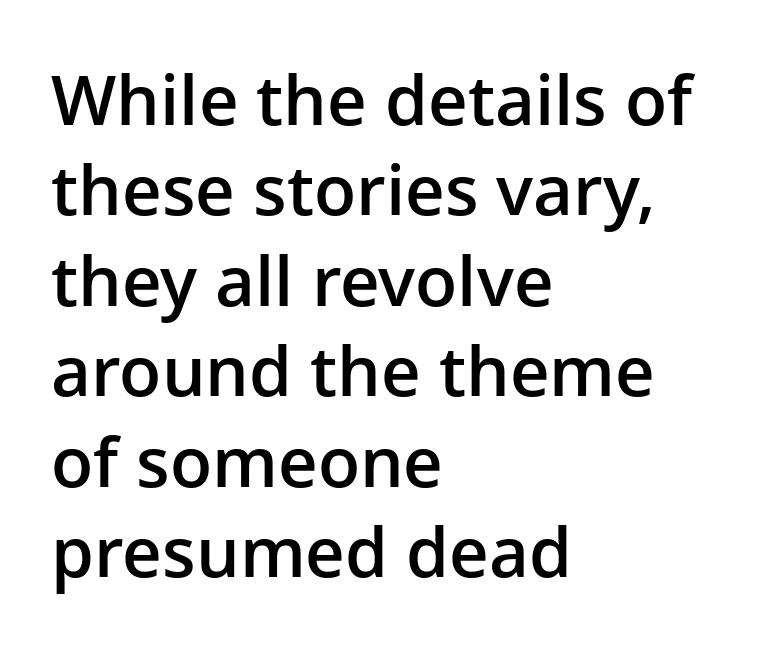
Q: Is the text bold? A: Semi-bold.
Q: Is the text italic (slanted)? A: No, it is upright.
Q: Is the typeface a serif or a sans-serif typeface? A: Sans-serif.
Q: Is the text underlined? A: No.
Q: How is the paragraph aligned? A: Left-aligned.
Q: Is the spacing between letters normal or unusually wide? A: Normal.
Q: Is the spacing between lines tight, normal or loose? A: Normal.
Q: Width (condensed, normal, or wide)? A: Normal.
Q: Stroke contrast? A: Low.
Q: x-height? A: Medium.
Q: Monospaced? A: No.
